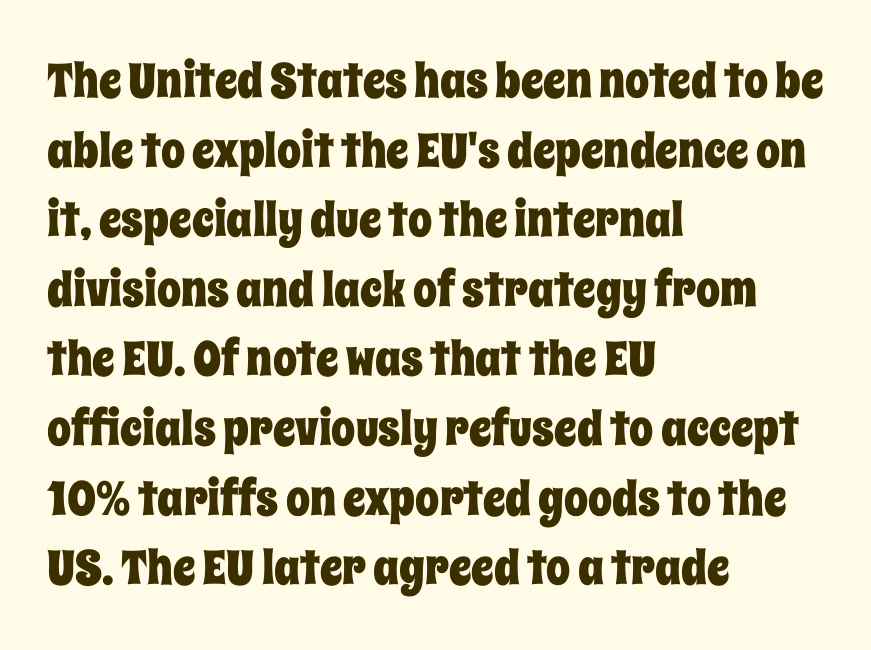
Underlining? Definitely not there. The face used here is proportionally spaced, like ordinary book or web type. When letters stand straight like this, we call the style roman or upright. The rendering uses a moderate line-height, typical for paragraphs. Every row of glyphs begins at an identical x-position on the left. Does extra space separate the letters? No, they use regular spacing.
